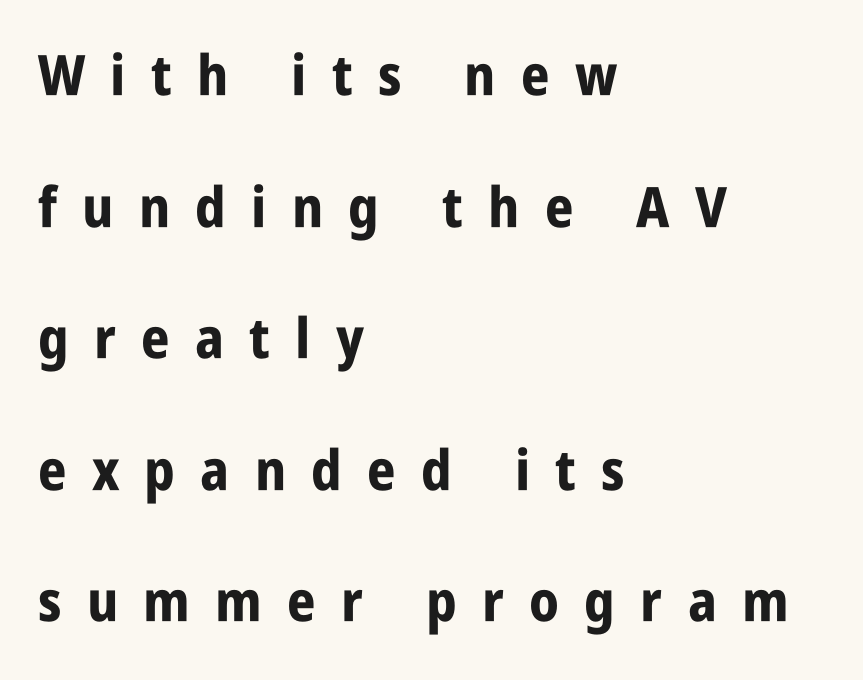
Q: Is the text bold? A: Yes.
Q: Is the text italic (slanted)? A: No, it is upright.
Q: Is the typeface a serif or a sans-serif typeface? A: Sans-serif.
Q: Is the text underlined? A: No.
Q: How is the paragraph aligned? A: Left-aligned.
Q: Is the spacing between letters normal or unusually wide? A: Unusually wide.
Q: Is the spacing between lines tight, normal or loose? A: Loose.
Q: Width (condensed, normal, or wide)? A: Condensed.
Q: Stroke contrast? A: Low.
Q: x-height? A: Large.
Q: Monospaced? A: No.
